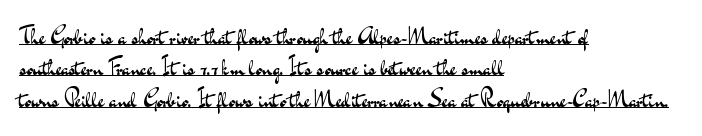
Q: Is the text bold? A: No.
Q: Is the text italic (slanted)? A: Yes.
Q: Is the text underlined? A: Yes.
Q: How is the paragraph aligned? A: Left-aligned.
Q: Is the spacing between letters normal or unusually wide? A: Normal.
Q: Is the spacing between lines tight, normal or loose? A: Normal.
